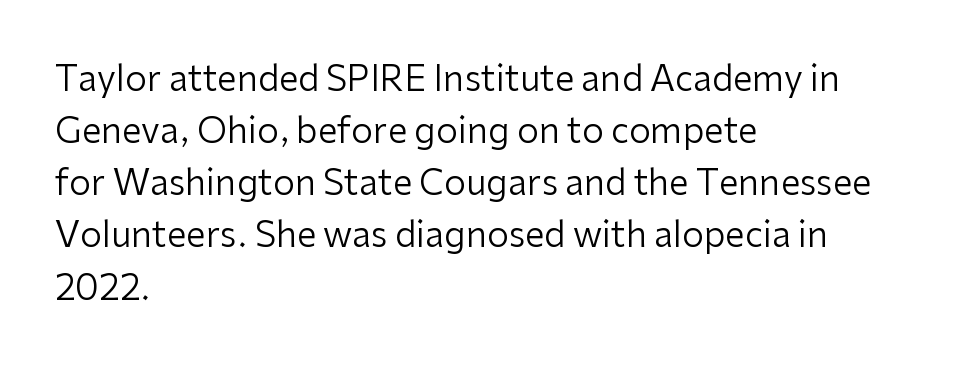
Q: Is the text bold? A: No.
Q: Is the text italic (slanted)? A: No, it is upright.
Q: Is the typeface a serif or a sans-serif typeface? A: Sans-serif.
Q: Is the text underlined? A: No.
Q: How is the paragraph aligned? A: Left-aligned.
Q: Is the spacing between letters normal or unusually wide? A: Normal.
Q: Is the spacing between lines tight, normal or loose? A: Normal.
Q: Width (condensed, normal, or wide)? A: Normal.
Q: Stroke contrast? A: Low.
Q: x-height? A: Medium.
Q: Monospaced? A: No.
